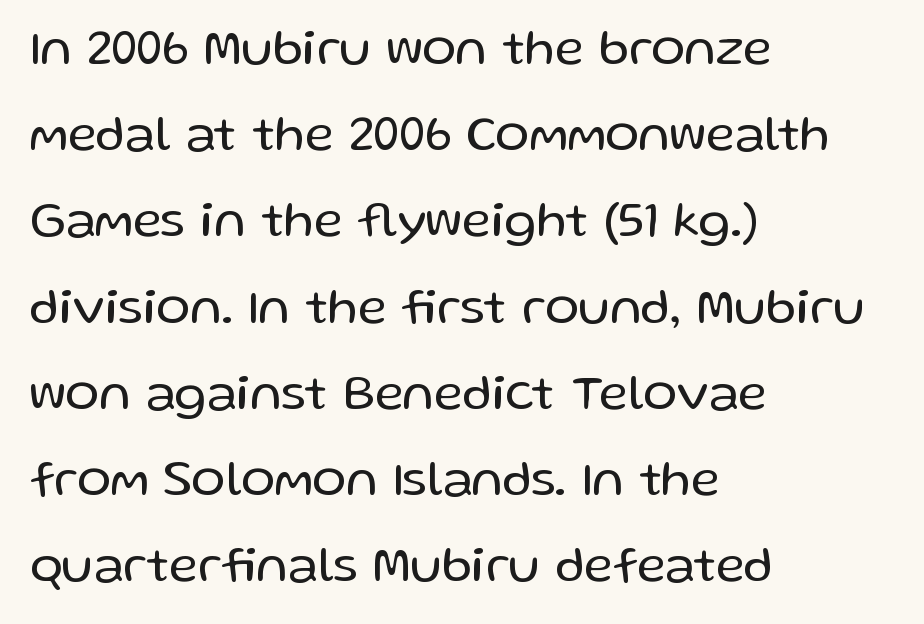
You can tell it's not italic because the verticals are truly vertical. Serifs: no, the terminals of the letterforms are clean. Proportional: the letters do not fall into vertical columns. The letters look calm and open, with moderate or lighter stems.
